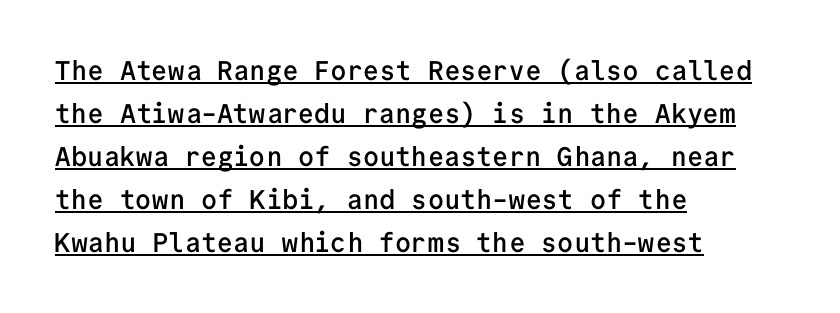
The image shows 27 px text type, upright; set left-aligned, normal line spacing (1.59x), normal letter spacing, underlined.
